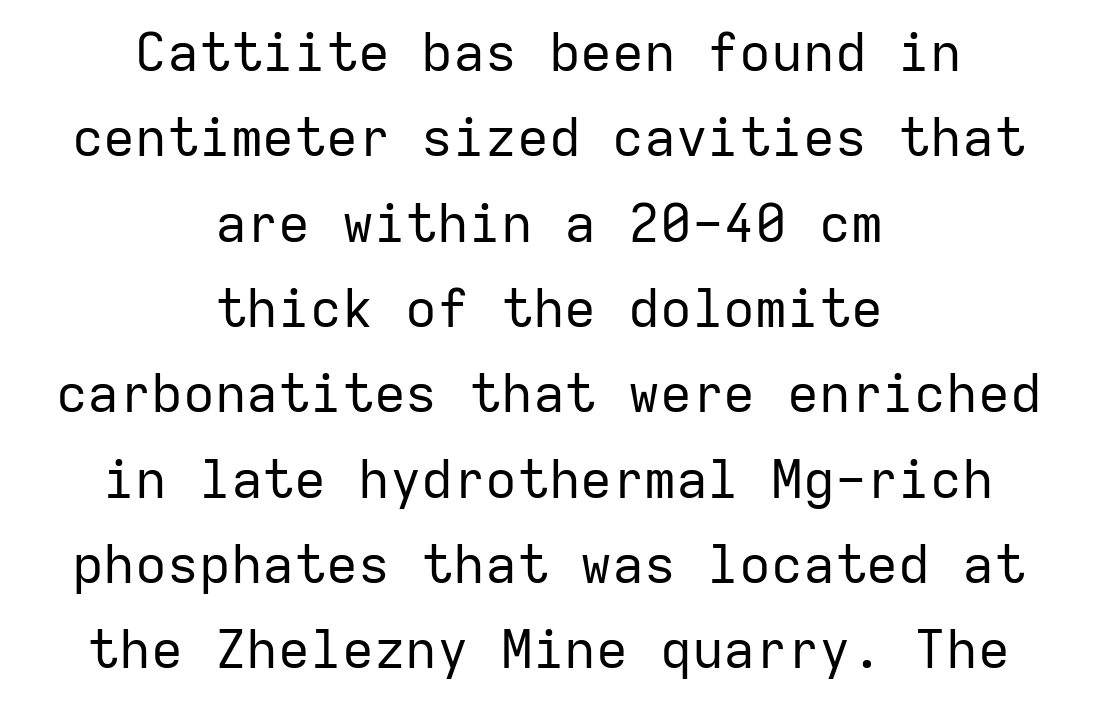
The image shows 53 px regular-weight sans-serif type, upright, monospaced; set centered, normal line spacing (1.61x), normal letter spacing, not underlined; low stroke contrast and a medium x-height.
